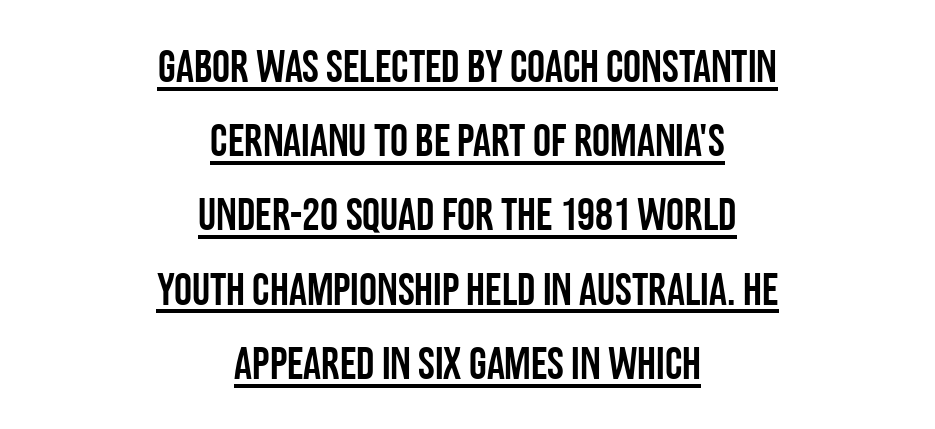
Q: Is the text italic (slanted)? A: No, it is upright.
Q: Is the typeface a serif or a sans-serif typeface? A: Sans-serif.
Q: Is the text underlined? A: Yes.
Q: How is the paragraph aligned? A: Centered.
Q: Is the spacing between letters normal or unusually wide? A: Normal.
Q: Is the spacing between lines tight, normal or loose? A: Normal.
Q: Width (condensed, normal, or wide)? A: Condensed.
Q: Stroke contrast? A: Low.
Q: x-height? A: Large.
Q: Monospaced? A: No.
